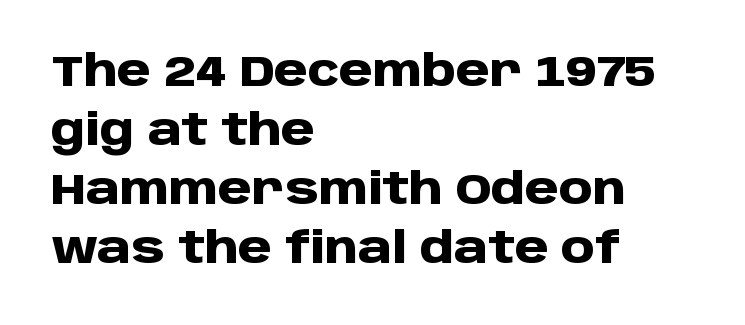
{"serif": "no", "italic": "no", "bold": "yes", "weight": "heavy", "width": "normal", "stroke_contrast": "low", "x_height": "large", "monospaced": "no", "underline": "no", "align": "left", "line_spacing": "normal", "line_spacing_ratio": 1.37, "letter_spacing": "normal", "letter_spacing_em": 0.0, "glyph_px": 43}
